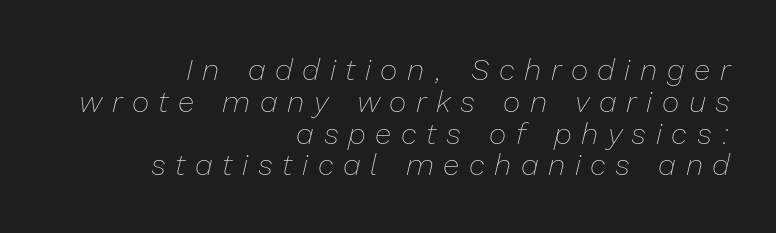
Q: Is the text bold? A: No.
Q: Is the text italic (slanted)? A: Yes, it leans right by about 13 degrees.
Q: Is the text underlined? A: No.
Q: How is the paragraph aligned? A: Right-aligned.
Q: Is the spacing between letters normal or unusually wide? A: Unusually wide.
Q: Is the spacing between lines tight, normal or loose? A: Tight.
Q: Width (condensed, normal, or wide)? A: Normal.
Q: Stroke contrast? A: Low.
Q: x-height? A: Medium.
Q: Monospaced? A: No.
